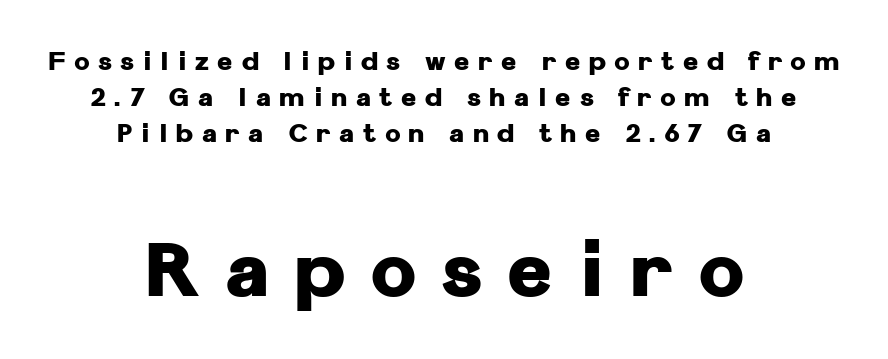
Check under the words: just untouched page. Line starts and ends both wander, symmetrically. Weight: bold. The designer went with a sans here, leaving each stem footless. These lines have a slow, spaced-out rhythm from letter to letter.
